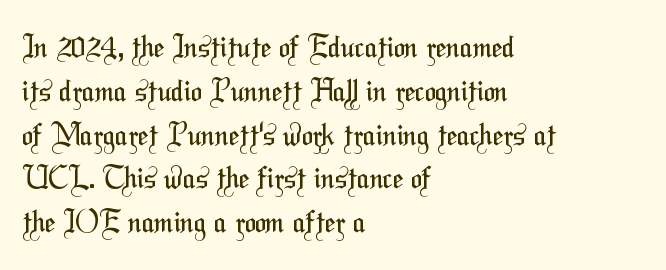
A typesetter would call this proportional, since set widths differ per character. Is there much room between lines? A standard amount, neither cramped nor airy. What stands out about the letter spacing? Nothing — it is the standard amount. Alignment: flush left. Caption: face not bold, strokes unweighted.
